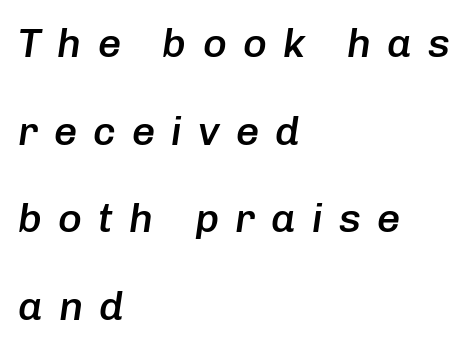
Q: Is the text bold? A: Semi-bold.
Q: Is the text italic (slanted)? A: Yes, it leans right by about 8 degrees.
Q: Is the text underlined? A: No.
Q: How is the paragraph aligned? A: Left-aligned.
Q: Is the spacing between letters normal or unusually wide? A: Unusually wide.
Q: Is the spacing between lines tight, normal or loose? A: Loose.
Q: Width (condensed, normal, or wide)? A: Normal.
Q: Stroke contrast? A: Low.
Q: x-height? A: Medium.
Q: Monospaced? A: No.
